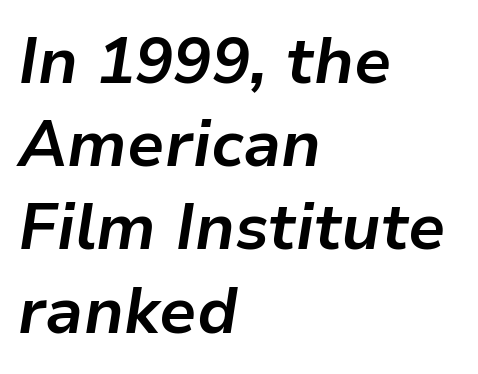
{"italic": "yes", "lean": "right", "slant_degrees": 9, "bold": "yes", "weight": "bold", "width": "normal", "stroke_contrast": "low", "x_height": "medium", "monospaced": "no", "underline": "no", "align": "left", "line_spacing": "normal", "line_spacing_ratio": 1.3, "letter_spacing": "normal", "letter_spacing_em": 0.0, "glyph_px": 64}
